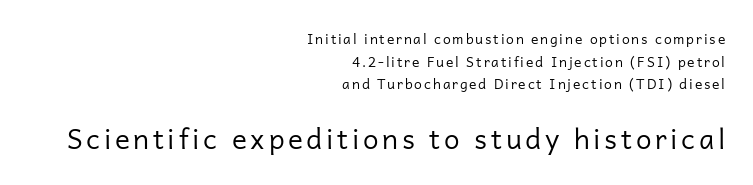
{"serif": "no", "italic": "no", "bold": "no", "weight": "regular", "width": "normal", "stroke_contrast": "low", "x_height": "medium", "monospaced": "no", "underline": "no", "align": "right", "line_spacing": "normal", "line_spacing_ratio": 1.62, "larger_block": "second", "size_ratio": 2.0, "glyph_px": 28}
